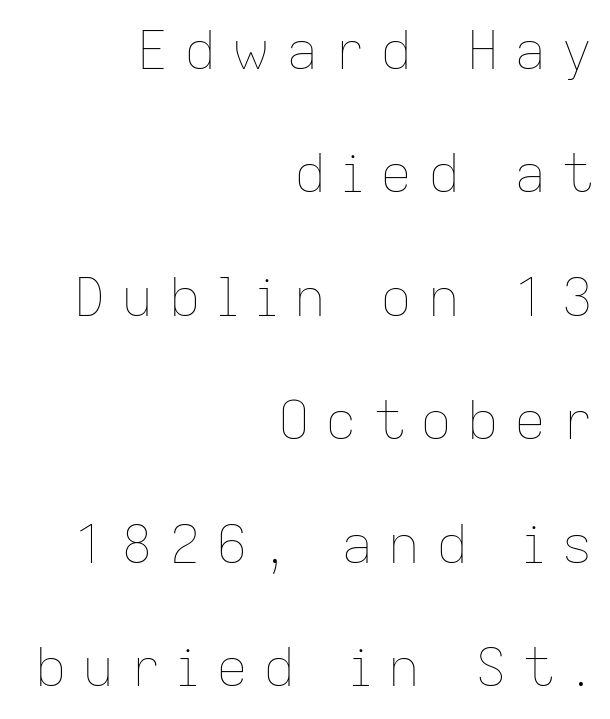
Q: Is the text bold? A: No.
Q: Is the text italic (slanted)? A: No, it is upright.
Q: Is the text underlined? A: No.
Q: How is the paragraph aligned? A: Right-aligned.
Q: Is the spacing between letters normal or unusually wide? A: Unusually wide.
Q: Is the spacing between lines tight, normal or loose? A: Loose.
Q: Width (condensed, normal, or wide)? A: Normal.
Q: Stroke contrast? A: Low.
Q: x-height? A: Medium.
Q: Monospaced? A: No.
